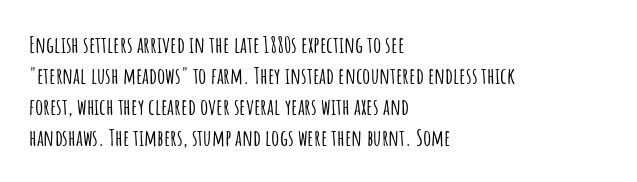
The image shows 23 px text type, upright; set left-aligned, normal line spacing (1.35x), normal letter spacing, not underlined.
